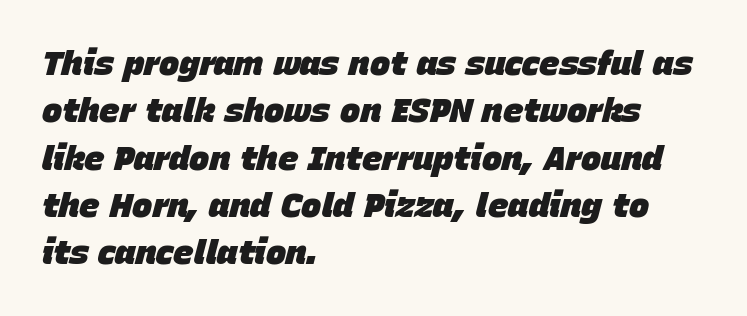
{"italic": "yes", "lean": "right", "slant_degrees": 15, "bold": "yes", "weight": "heavy", "width": "normal", "stroke_contrast": "low", "x_height": "large", "monospaced": "no", "underline": "no", "align": "left", "line_spacing": "normal", "line_spacing_ratio": 1.39, "letter_spacing": "normal", "letter_spacing_em": 0.0, "glyph_px": 34}
